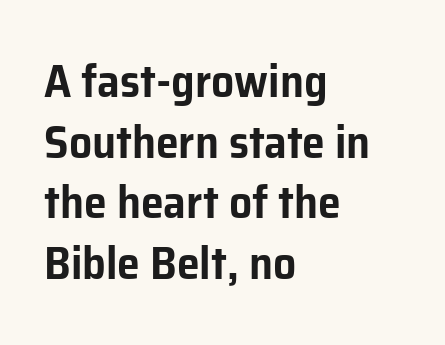
In terms of letterspacing, this is plain default setting. Horizontal bands of white between lines are of average thickness. This sample has the flowing, uneven cadence of proportional lettering. Glance below the letters and you will spot only blank space.
